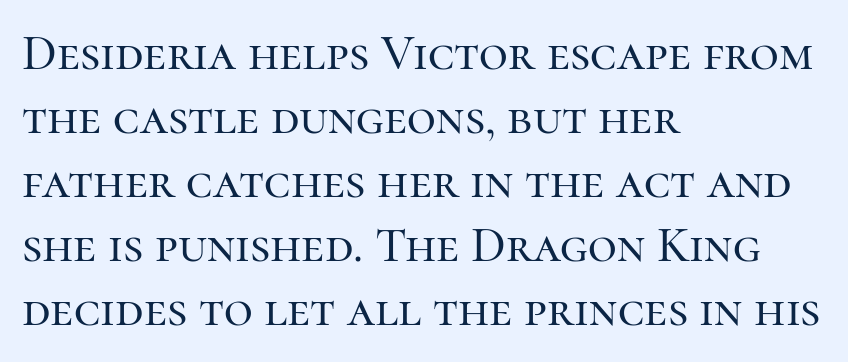
Students, note that the glyphs here touch the page at normal intervals. One glance says typical: line gaps are just what's usual. Descenders are the only things crossing below the line. Spacing verdict: proportional, widths tailored to each character. A typesetter would mark this as roman, not italic. All the whitespace from short lines collects on the right.
